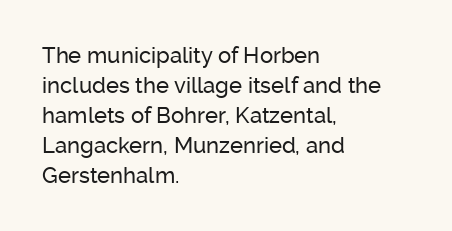
{"italic": "no", "underline": "no", "align": "left", "line_spacing": "normal", "line_spacing_ratio": 1.36, "letter_spacing": "normal", "letter_spacing_em": 0.0, "glyph_px": 22}
